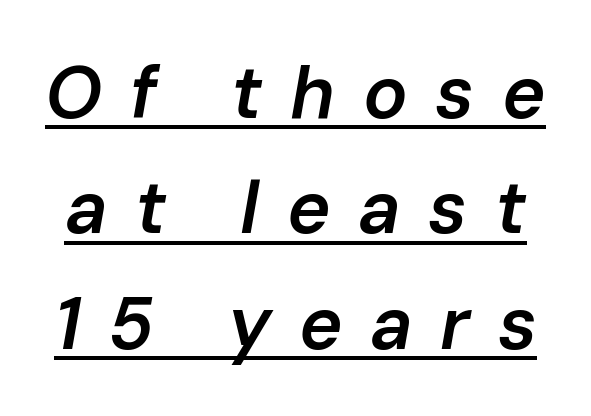
Q: Is the text bold? A: Semi-bold.
Q: Is the text italic (slanted)? A: Yes, it leans right by about 10 degrees.
Q: Is the text underlined? A: Yes.
Q: Is the spacing between letters normal or unusually wide? A: Unusually wide.
Q: Is the spacing between lines tight, normal or loose? A: Normal.
Q: Width (condensed, normal, or wide)? A: Normal.
Q: Stroke contrast? A: Low.
Q: x-height? A: Medium.
Q: Monospaced? A: No.
